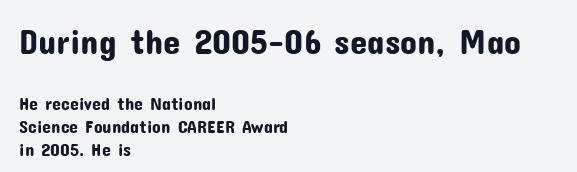
The image shows 35 px sans-serif type, upright; set left-aligned, normal line spacing (1.28x), normal letter spacing, not underlined; the first (top) block is 1.94x larger; low stroke contrast and a medium x-height.
